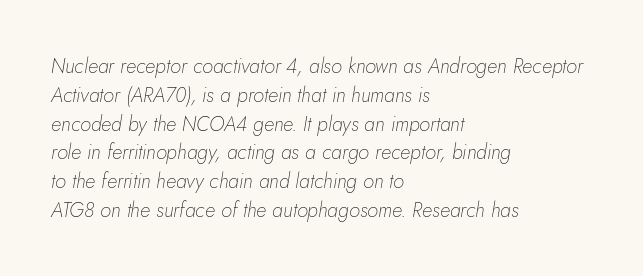
The letterforms sit at book weight or below. This sample uses plain, unmodified letter spacing. You can tell it's italic because the verticals aren't actually vertical. This block has exactly the height ordinary leading produces.
